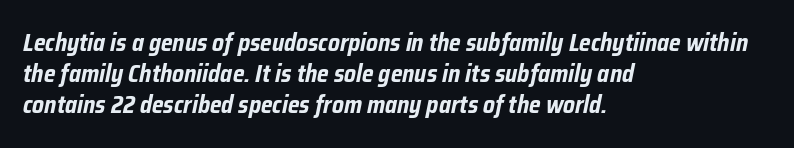
{"italic": "yes", "lean": "right", "slant_degrees": 12, "bold": "yes", "underline": "no", "align": "left", "line_spacing": "normal", "line_spacing_ratio": 1.3, "letter_spacing": "normal", "letter_spacing_em": 0.0, "glyph_px": 24}
